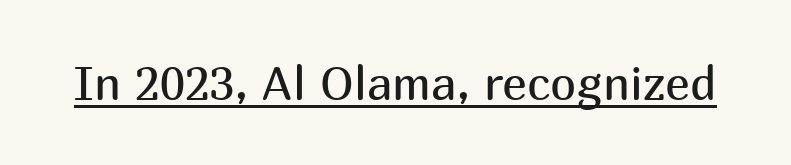
Q: Is the text bold? A: No.
Q: Is the text italic (slanted)? A: No, it is upright.
Q: Is the typeface a serif or a sans-serif typeface? A: Sans-serif.
Q: Is the text underlined? A: Yes.
Q: Is the spacing between letters normal or unusually wide? A: Normal.
Q: Width (condensed, normal, or wide)? A: Normal.
Q: Stroke contrast? A: Medium.
Q: x-height? A: Medium.
Q: Monospaced? A: No.
